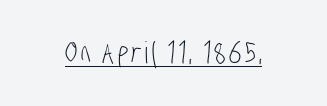
{"serif": "no", "bold": "no", "weight": "light", "width": "condensed", "stroke_contrast": "low", "x_height": "large", "monospaced": "no", "underline": "yes", "glyph_px": 30}
